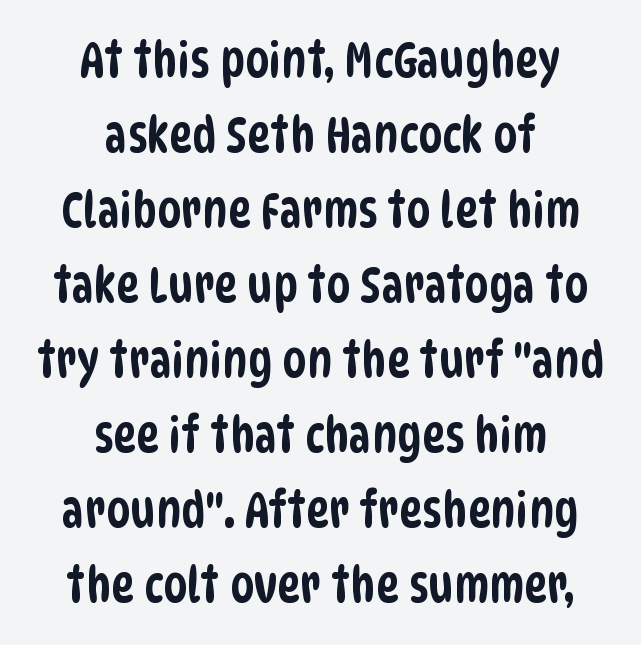
A typesetter would call this zero additional tracking. Centered paragraph, ragged on both sides. Decoration check: the copy has no underline. Observe the absence of serifs on each vertical stroke in this sample. This sample has the flowing, uneven cadence of proportional lettering.
